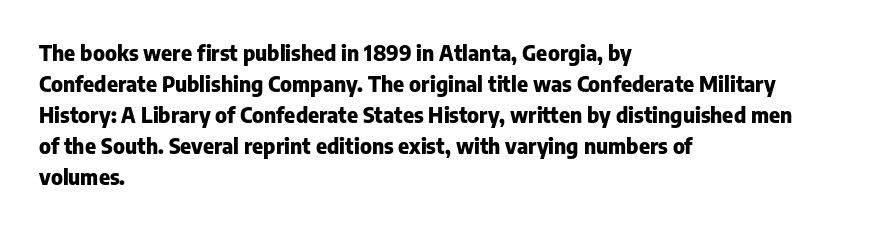
These lines keep a tight, regular rhythm from letter to letter. The typesetting leans heavy: a genuine bold. Line beginnings align vertically; line endings do not. If you drew a line through each stem, it would be perfectly vertical. Letters rest on an invisible, unmarked baseline.
